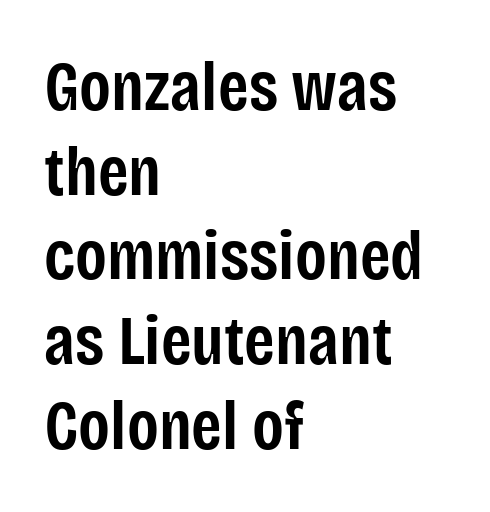
The image shows 70 px semibold, condensed sans-serif type, upright; set left-aligned, line spacing 1.21x, normal letter spacing, not underlined; low stroke contrast and a large x-height.
